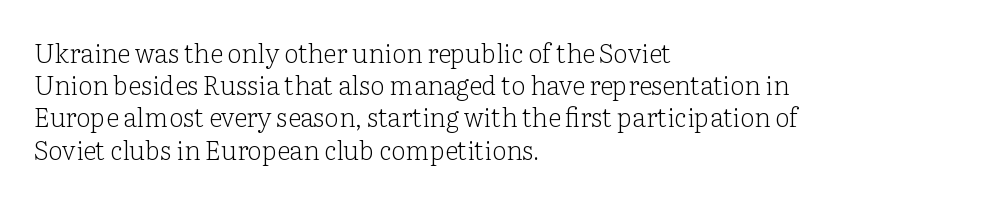
No letter is thick-stroked: the sample isn't bold. The lettering stays uniformly vertical, giving the passage a roman look. This sample uses plain, unmodified letter spacing. These lines stack with their left ends in a neat column. The gap between lines stays unmarked.
